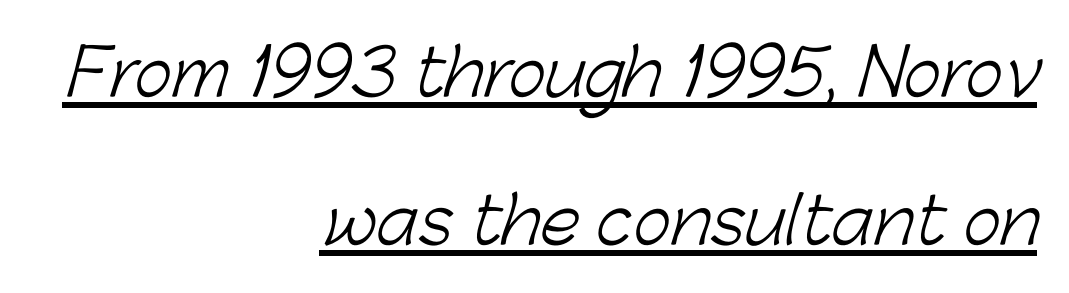
{"serif": "no", "bold": "no", "weight": "light", "width": "normal", "stroke_contrast": "low", "x_height": "medium", "monospaced": "no", "underline": "yes", "align": "right", "line_spacing": "loose", "line_spacing_ratio": 2.31, "letter_spacing": "normal", "letter_spacing_em": 0.0, "glyph_px": 64}
